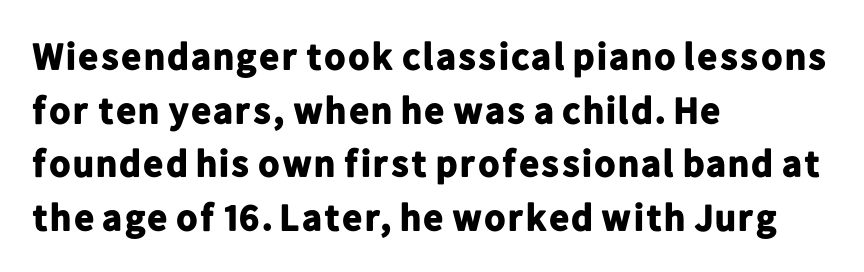
Q: Is the text bold? A: Yes.
Q: Is the text italic (slanted)? A: No, it is upright.
Q: Is the typeface a serif or a sans-serif typeface? A: Sans-serif.
Q: Is the text underlined? A: No.
Q: How is the paragraph aligned? A: Left-aligned.
Q: Is the spacing between letters normal or unusually wide? A: Normal.
Q: Is the spacing between lines tight, normal or loose? A: Normal.
Q: Width (condensed, normal, or wide)? A: Normal.
Q: Stroke contrast? A: Low.
Q: x-height? A: Medium.
Q: Monospaced? A: No.
